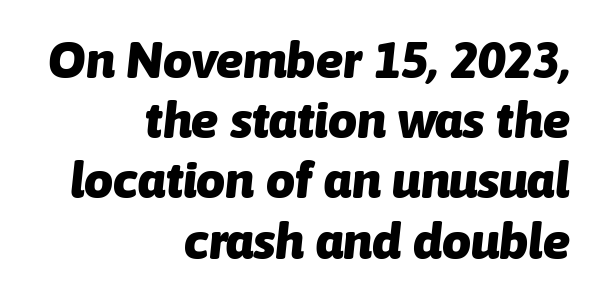
Q: Is the text bold? A: Yes.
Q: Is the text italic (slanted)? A: Yes, it leans right by about 6 degrees.
Q: Is the text underlined? A: No.
Q: How is the paragraph aligned? A: Right-aligned.
Q: Is the spacing between letters normal or unusually wide? A: Normal.
Q: Width (condensed, normal, or wide)? A: Normal.
Q: Stroke contrast? A: Low.
Q: x-height? A: Medium.
Q: Monospaced? A: No.
